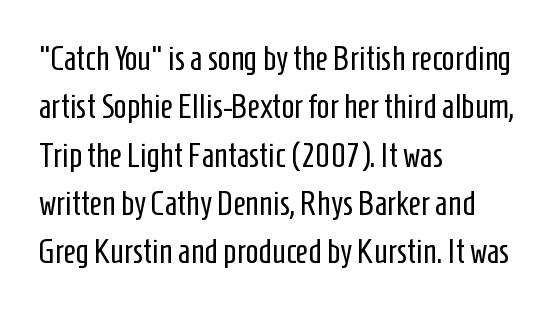
{"serif": "no", "italic": "no", "bold": "no", "weight": "regular", "width": "condensed", "stroke_contrast": "low", "x_height": "medium", "monospaced": "no", "underline": "no", "align": "left", "line_spacing": "normal", "line_spacing_ratio": 1.42, "letter_spacing": "normal", "letter_spacing_em": 0.0, "glyph_px": 34}
